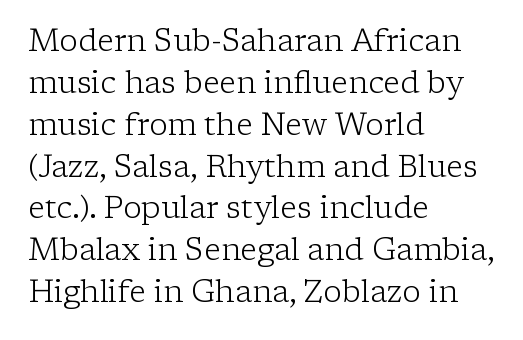
Q: Is the text bold? A: No.
Q: Is the text italic (slanted)? A: No, it is upright.
Q: Is the typeface a serif or a sans-serif typeface? A: Serif.
Q: Is the text underlined? A: No.
Q: How is the paragraph aligned? A: Left-aligned.
Q: Is the spacing between letters normal or unusually wide? A: Normal.
Q: Is the spacing between lines tight, normal or loose? A: Normal.
Q: Width (condensed, normal, or wide)? A: Normal.
Q: Stroke contrast? A: Low.
Q: x-height? A: Medium.
Q: Monospaced? A: No.
